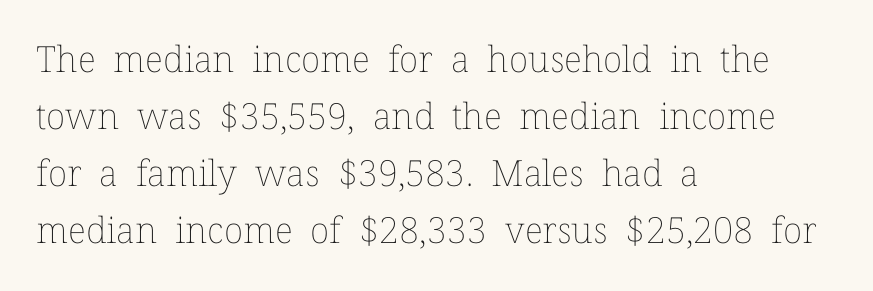
Stem width sits at or under what a default text font uses. This sample keeps an unexceptional amount of space between lines. The rendering uses natural spacing where letterforms have individual widths. The zone under the glyphs is completely vacant.
